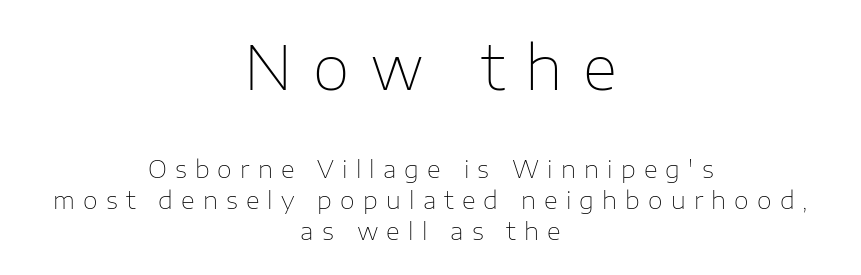
Centered paragraph, ragged on both sides. Style check: upright. The font sits on the lighter half of the weight spectrum, regular included. Compared with typical body copy, the letter spacing here is much looser.
